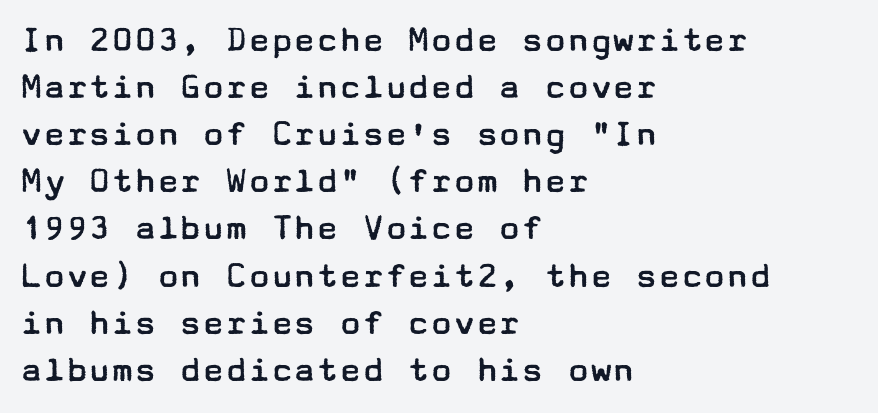
{"serif": "no", "italic": "no", "bold": "no", "weight": "regular", "width": "wide", "stroke_contrast": "low", "x_height": "medium", "underline": "no", "align": "left", "line_spacing_ratio": 1.24, "letter_spacing": "normal", "letter_spacing_em": 0.0, "glyph_px": 38}
